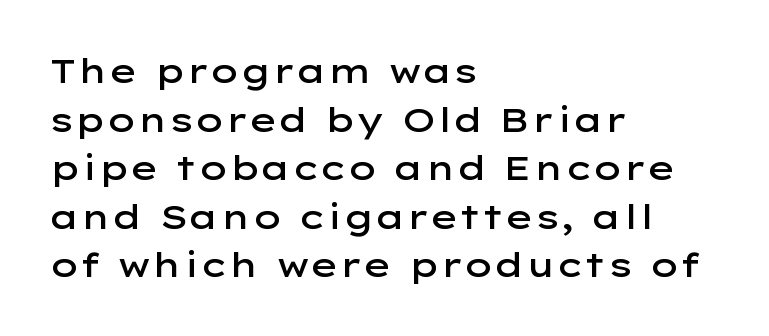
The image shows 34 px semibold, wide sans-serif type, upright; set left-aligned, normal line spacing (1.43x), normal letter spacing, not underlined; low stroke contrast and a medium x-height.
